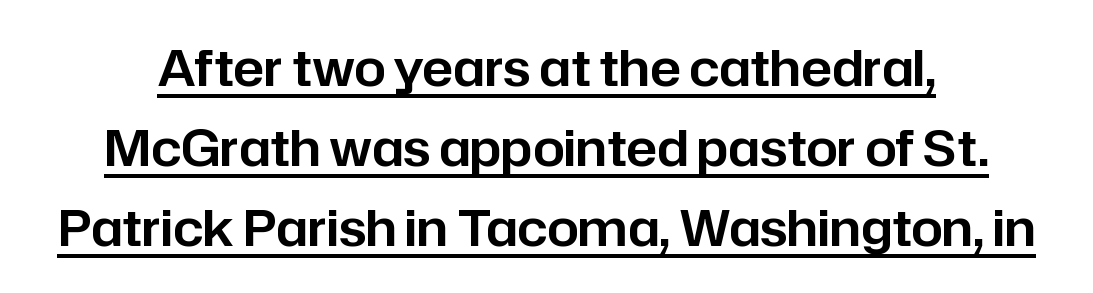
{"serif": "no", "italic": "no", "width": "normal", "stroke_contrast": "low", "x_height": "medium", "monospaced": "no", "underline": "yes", "line_spacing": "normal", "line_spacing_ratio": 1.6, "letter_spacing": "normal", "letter_spacing_em": 0.0, "glyph_px": 50}
